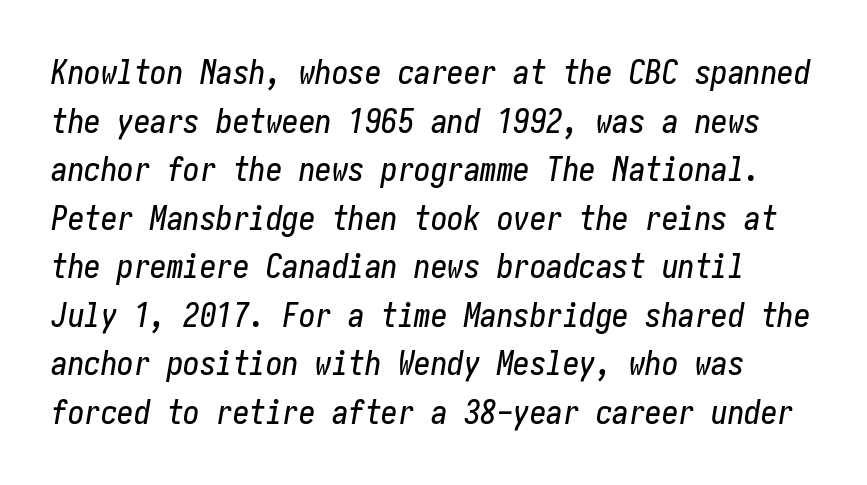
Q: Is the text italic (slanted)? A: Yes, it leans right by about 10 degrees.
Q: Is the text underlined? A: No.
Q: Is the spacing between letters normal or unusually wide? A: Normal.
Q: Is the spacing between lines tight, normal or loose? A: Normal.
Q: Width (condensed, normal, or wide)? A: Condensed.
Q: Stroke contrast? A: Low.
Q: x-height? A: Medium.
